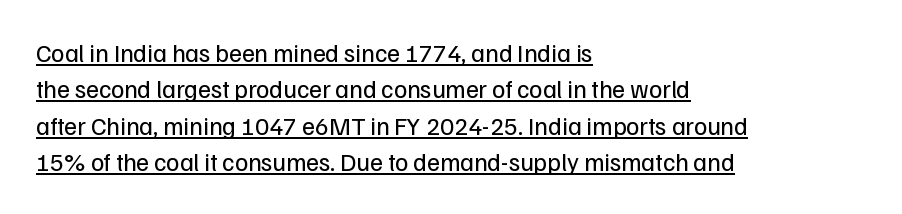
On a weight scale, this lands at 450 or below. A roman cut, with each character standing at attention. Notice how the passage keeps a crisp vertical edge on the left only. Nothing unusual about the tracking: characters are spaced as the font intends. A rule runs beneath these lines of type. Vertical spacing — default.
